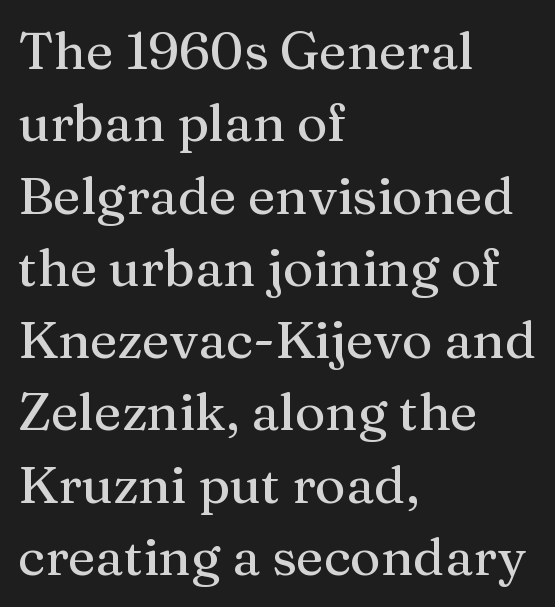
The lines in this sample share a left origin and differ only in where they stop. The area under the type is left untouched. Normally led — the rows are evenly, conventionally spaced. Serifs: yes, visible at the terminals of the letterforms. Default kerning and tracking; the words read as compact shapes. Character widths vary here, with narrow letters taking less room than wide ones.
